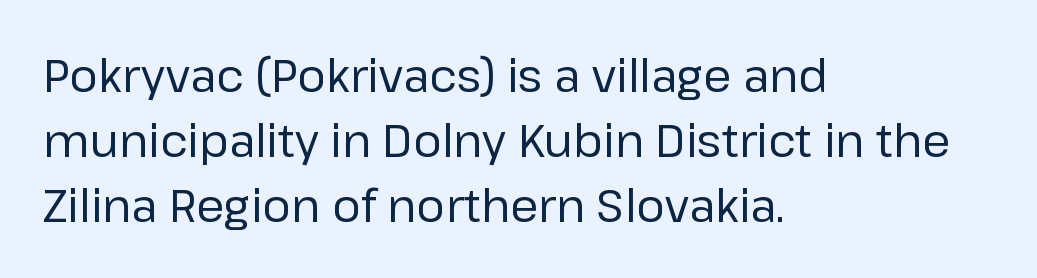
Q: Is the text bold? A: No.
Q: Is the text italic (slanted)? A: No, it is upright.
Q: Is the typeface a serif or a sans-serif typeface? A: Sans-serif.
Q: Is the text underlined? A: No.
Q: How is the paragraph aligned? A: Left-aligned.
Q: Is the spacing between letters normal or unusually wide? A: Normal.
Q: Is the spacing between lines tight, normal or loose? A: Normal.
Q: Width (condensed, normal, or wide)? A: Normal.
Q: Stroke contrast? A: Low.
Q: x-height? A: Medium.
Q: Monospaced? A: No.
